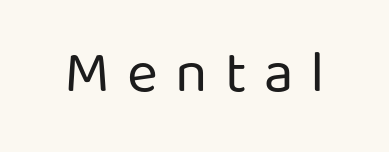
Is the letter spacing exaggerated? Yes — the characters are pushed far apart. A light-to-regular cut is what we see here. The face used here is a sans, in the tradition of grotesques and geometrics. Glance below the letters and you will spot only blank space. Think of a printed novel: that variable character pitch is what you see here. These lines were composed using upright roman letters.
